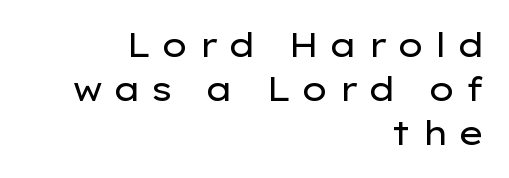
Q: Is the text bold? A: No.
Q: Is the text italic (slanted)? A: No, it is upright.
Q: Is the typeface a serif or a sans-serif typeface? A: Sans-serif.
Q: Is the text underlined? A: No.
Q: How is the paragraph aligned? A: Right-aligned.
Q: Is the spacing between letters normal or unusually wide? A: Unusually wide.
Q: Is the spacing between lines tight, normal or loose? A: Normal.
Q: Width (condensed, normal, or wide)? A: Wide.
Q: Stroke contrast? A: Low.
Q: x-height? A: Medium.
Q: Monospaced? A: No.
